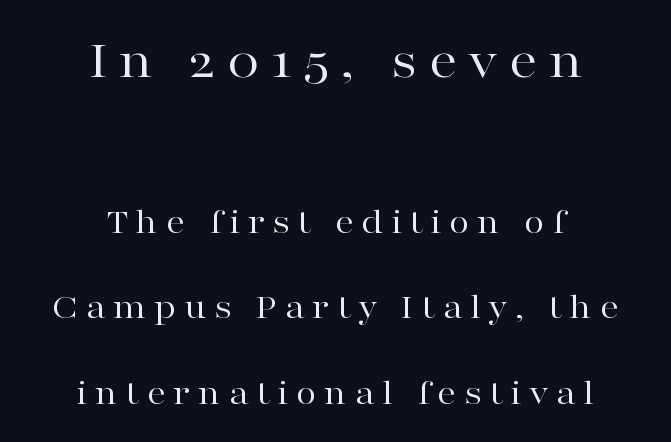
The image shows 57 px regular-weight, wide serif type, upright; set centered, loose line spacing (2.24x), not underlined; the first (top) block is 1.5x larger; high stroke contrast and a medium x-height.
